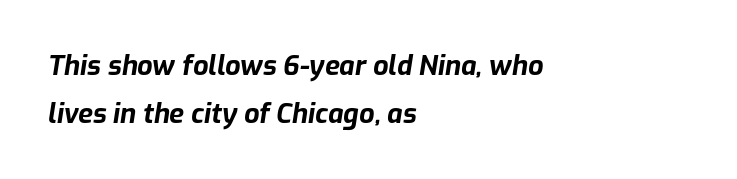
Q: Is the text bold? A: Yes.
Q: Is the text italic (slanted)? A: Yes, it leans right by about 9 degrees.
Q: Is the text underlined? A: No.
Q: How is the paragraph aligned? A: Left-aligned.
Q: Is the spacing between letters normal or unusually wide? A: Normal.
